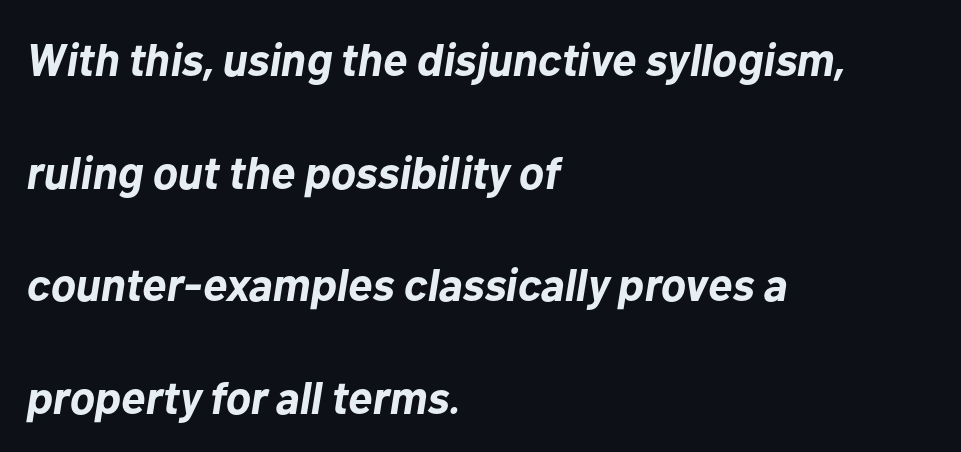
{"italic": "yes", "lean": "right", "slant_degrees": 10, "bold": "yes", "weight": "bold", "width": "normal", "stroke_contrast": "low", "x_height": "medium", "monospaced": "no", "underline": "no", "align": "left", "line_spacing": "loose", "line_spacing_ratio": 2.45, "letter_spacing": "normal", "letter_spacing_em": 0.0, "glyph_px": 46}
